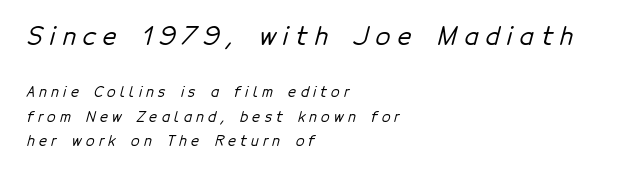
Q: Is the text underlined? A: No.
Q: How is the paragraph aligned? A: Left-aligned.
Q: Is the spacing between letters normal or unusually wide? A: Unusually wide.
Q: Which block of text is set in a larger size, the first (top) or the second (bottom)? A: The first (top) one.
